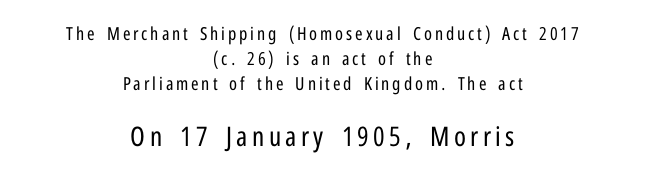
Bigger letters appear in the bottom chunk; the top chunk is reduced. Just letters on the line, the space beneath them empty. How would I describe the line gaps? Plain and ordinary. Ink coverage per letter is moderate at most. This sample is center-justified, so both line endings float freely.
